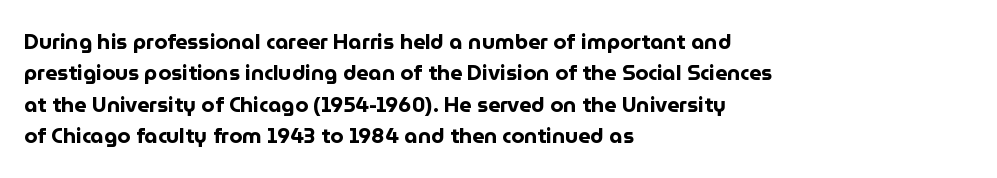
The image shows 21 px bold type, upright; set left-aligned, normal line spacing (1.5x), normal letter spacing, not underlined.
